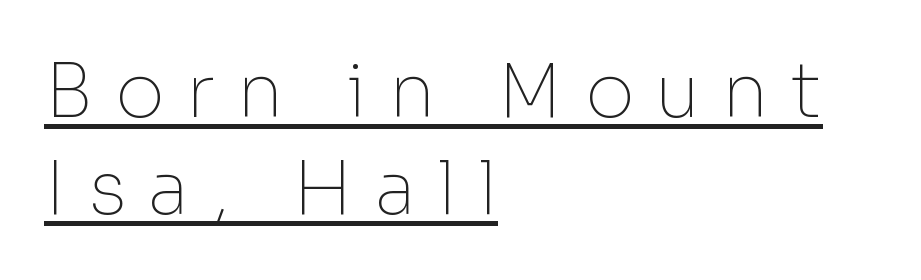
Here the glyphs are tracked loosely, breaking word shapes into spaced letters. Classification — sans serif. The designer left line spacing at the default. The face used here appears with an underline applied. The axis of the letterforms is exactly vertical. The letters advance in unequal steps, a hallmark of proportional type.
